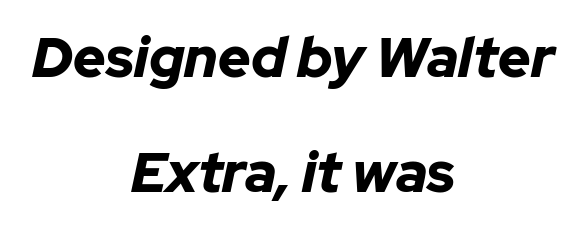
The image shows 56 px bold type, italic (leaning right); set centered, loose line spacing (2.06x), normal letter spacing, not underlined; low stroke contrast and a medium x-height.
